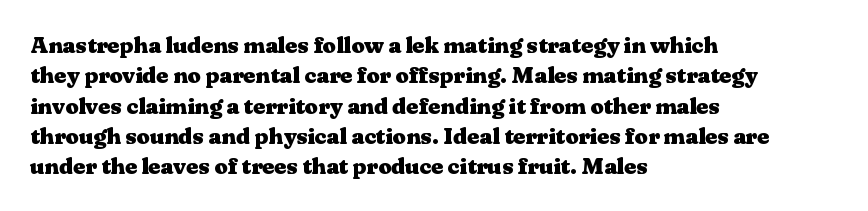
The image shows 23 px bold type, upright; set left-aligned, normal line spacing (1.32x), normal letter spacing, not underlined.
